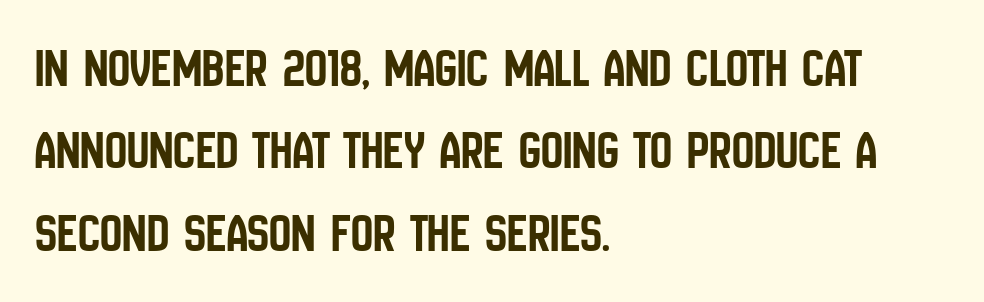
{"serif": "no", "italic": "no", "width": "condensed", "stroke_contrast": "low", "x_height": "large", "monospaced": "no", "underline": "no", "align": "left", "line_spacing": "normal", "line_spacing_ratio": 1.5, "letter_spacing": "normal", "letter_spacing_em": 0.0, "glyph_px": 55}
